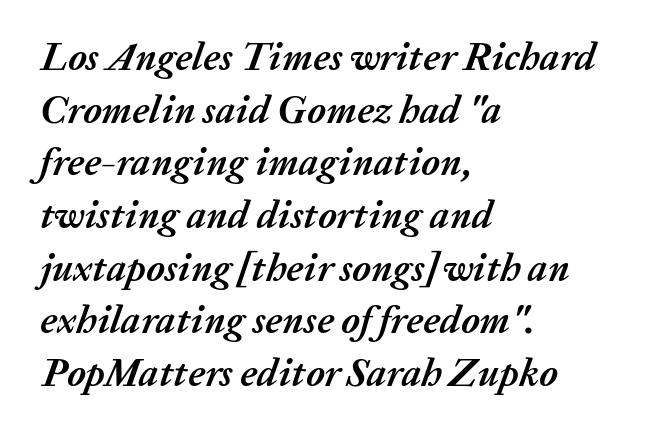
{"italic": "yes", "lean": "right", "slant_degrees": 20, "bold": "yes", "weight": "semibold", "width": "normal", "stroke_contrast": "medium", "x_height": "medium", "monospaced": "no", "underline": "no", "align": "left", "line_spacing": "normal", "line_spacing_ratio": 1.35, "letter_spacing": "normal", "letter_spacing_em": 0.0, "glyph_px": 39}
